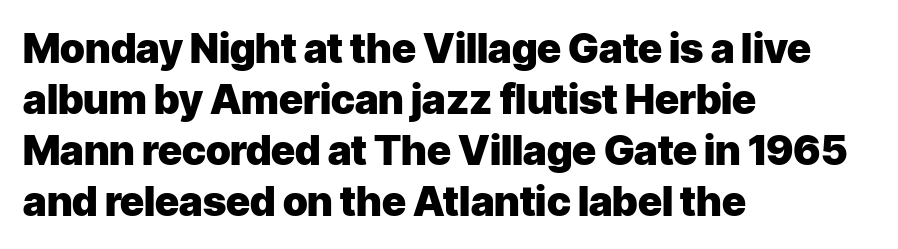
Q: Is the text bold? A: Yes.
Q: Is the text italic (slanted)? A: No, it is upright.
Q: Is the typeface a serif or a sans-serif typeface? A: Sans-serif.
Q: Is the text underlined? A: No.
Q: How is the paragraph aligned? A: Left-aligned.
Q: Is the spacing between letters normal or unusually wide? A: Normal.
Q: Width (condensed, normal, or wide)? A: Normal.
Q: Stroke contrast? A: Low.
Q: x-height? A: Medium.
Q: Monospaced? A: No.
